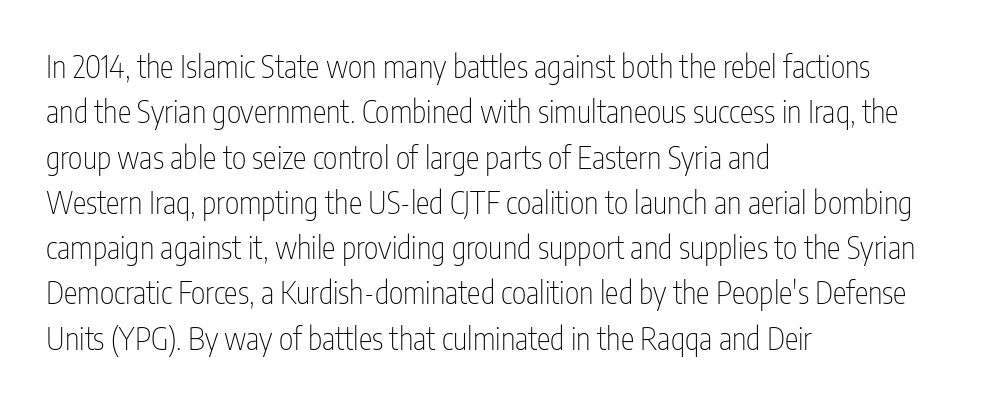
{"serif": "no", "italic": "no", "bold": "no", "weight": "thin", "width": "condensed", "stroke_contrast": "low", "x_height": "medium", "monospaced": "no", "underline": "no", "align": "left", "line_spacing": "normal", "line_spacing_ratio": 1.46, "letter_spacing": "normal", "letter_spacing_em": 0.0, "glyph_px": 31}
